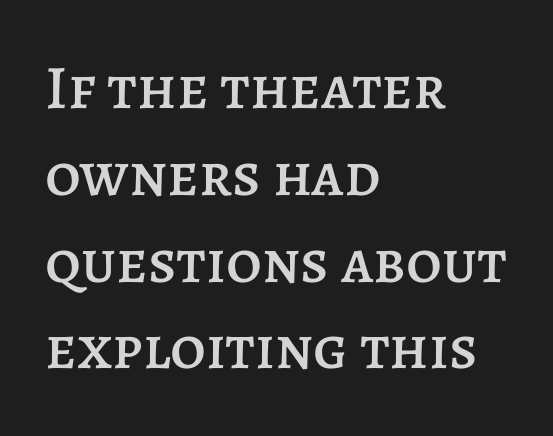
The image shows 62 px text type, upright; set left-aligned, normal line spacing (1.4x), normal letter spacing, not underlined; low stroke contrast and a large x-height.
